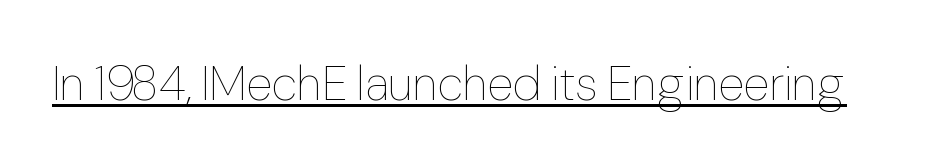
{"italic": "no", "bold": "no", "weight": "thin", "width": "normal", "stroke_contrast": "low", "x_height": "medium", "monospaced": "no", "underline": "yes", "letter_spacing": "normal", "letter_spacing_em": 0.0, "glyph_px": 48}
